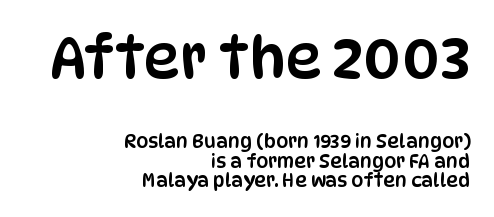
Q: Is the text italic (slanted)? A: No, it is upright.
Q: Is the typeface a serif or a sans-serif typeface? A: Sans-serif.
Q: Is the text underlined? A: No.
Q: How is the paragraph aligned? A: Right-aligned.
Q: Is the spacing between letters normal or unusually wide? A: Normal.
Q: Is the spacing between lines tight, normal or loose? A: Tight.
Q: Which block of text is set in a larger size, the first (top) or the second (bottom)? A: The first (top) one.
Q: Width (condensed, normal, or wide)? A: Condensed.
Q: Stroke contrast? A: Low.
Q: x-height? A: Large.
Q: Monospaced? A: No.
